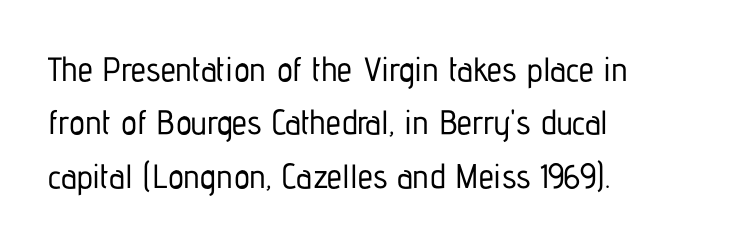
A normal amount of white space separates one row of letters from the next. Spacing verdict: proportional, widths tailored to each character. The lines in this sample share a left origin and differ only in where they stop. The strip under each line holds only bare page.
